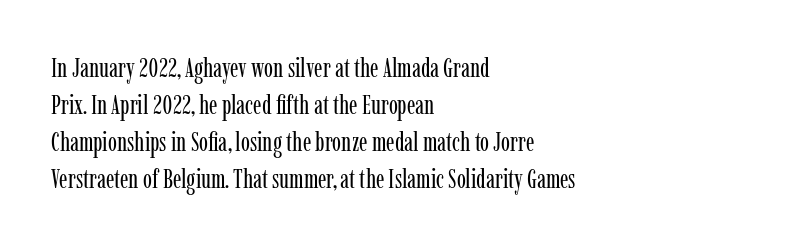
Reading down the block, your eye returns to a fixed left position each line. Tall strokes in this sample are plumb rather than angled. The rendering uses a moderate line-height, typical for paragraphs. This is not heavy type; no bold has been used. Any mark beneath the type? The region is blank. Each word holds together tightly as a unit, with standard inter-letter gaps.
